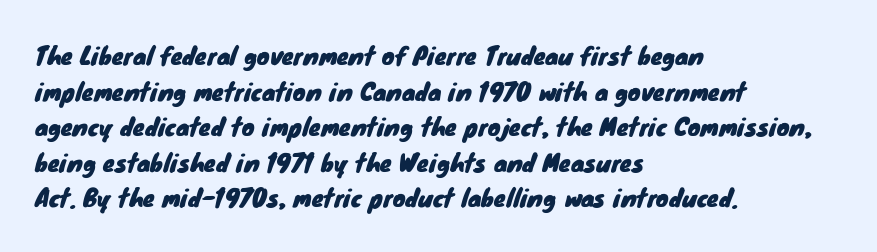
Q: Is the text underlined? A: No.
Q: How is the paragraph aligned? A: Left-aligned.
Q: Is the spacing between letters normal or unusually wide? A: Normal.
Q: Is the spacing between lines tight, normal or loose? A: Normal.
